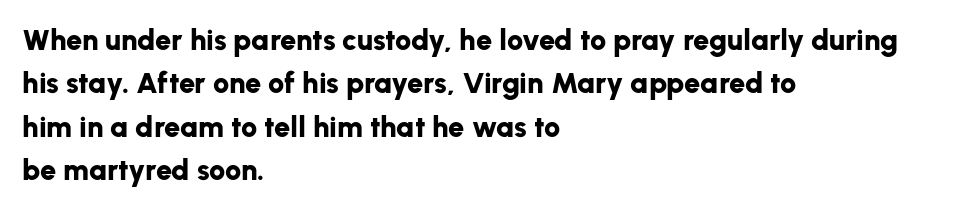
The image shows 29 px bold sans-serif type, upright; set left-aligned, normal line spacing (1.5x), normal letter spacing, not underlined; low stroke contrast and a medium x-height.
